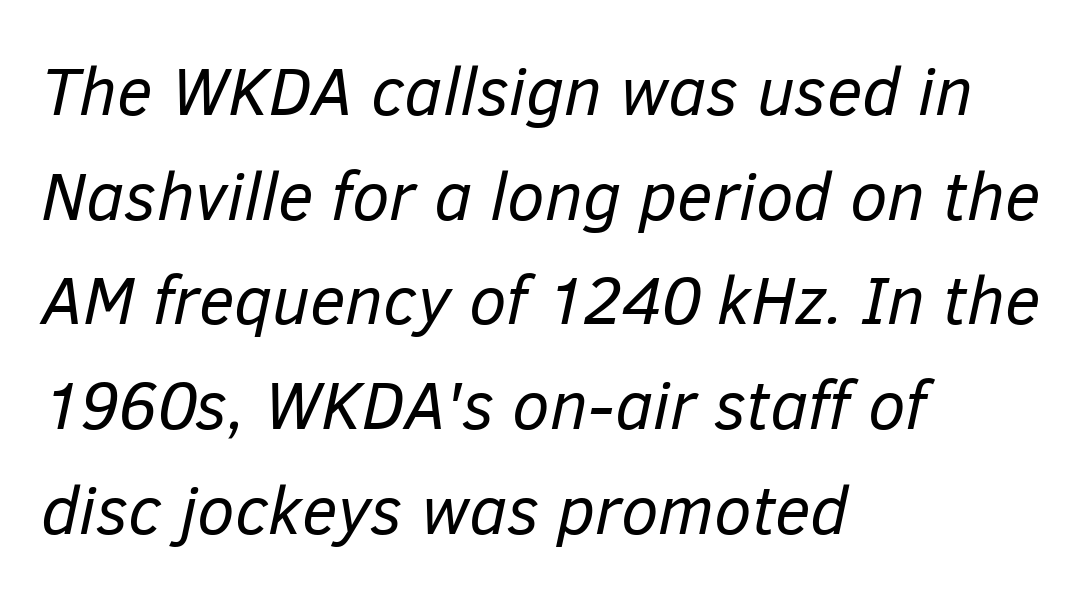
The image shows 68 px regular-weight type, italic (leaning right); set left-aligned, normal line spacing (1.54x), normal letter spacing, not underlined; low stroke contrast and a medium x-height.
